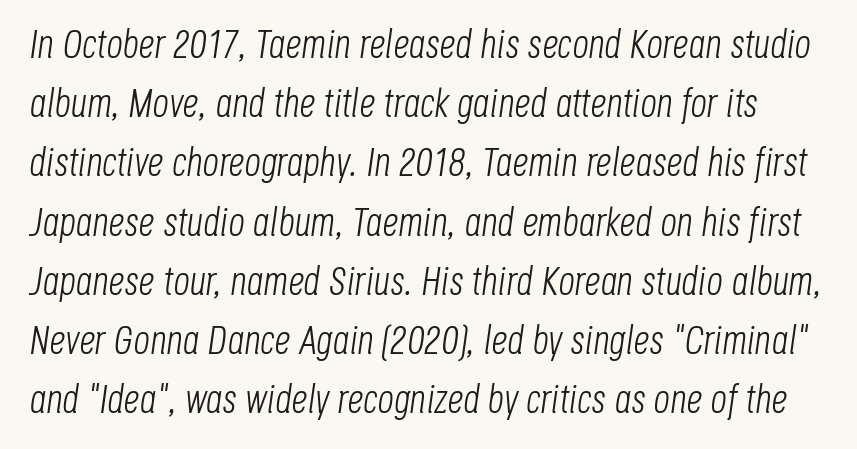
The image shows 40 px light, condensed type, italic (leaning right); set normal line spacing (1.48x), normal letter spacing, not underlined; low stroke contrast and a large x-height.
